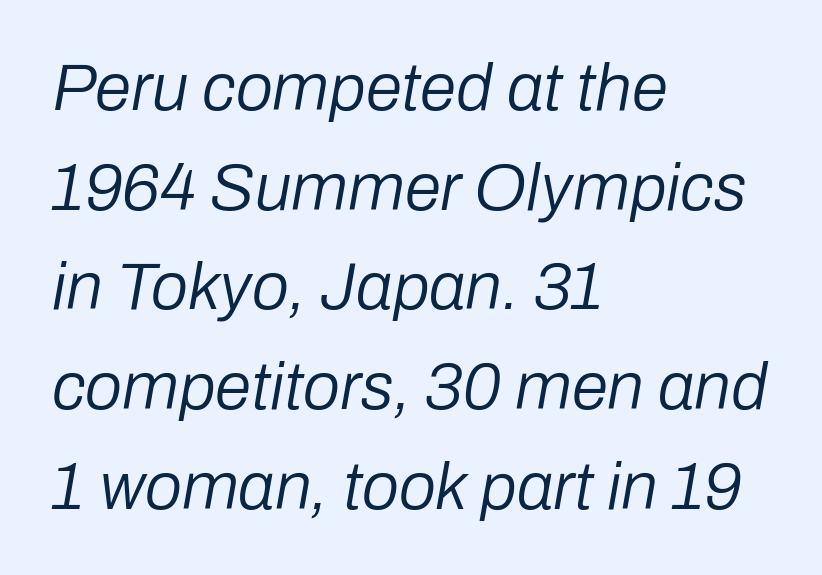
{"italic": "yes", "lean": "right", "slant_degrees": 10, "bold": "no", "weight": "regular", "width": "normal", "stroke_contrast": "low", "x_height": "medium", "monospaced": "no", "underline": "no", "align": "left", "line_spacing": "normal", "line_spacing_ratio": 1.51, "letter_spacing": "normal", "letter_spacing_em": 0.0, "glyph_px": 66}
